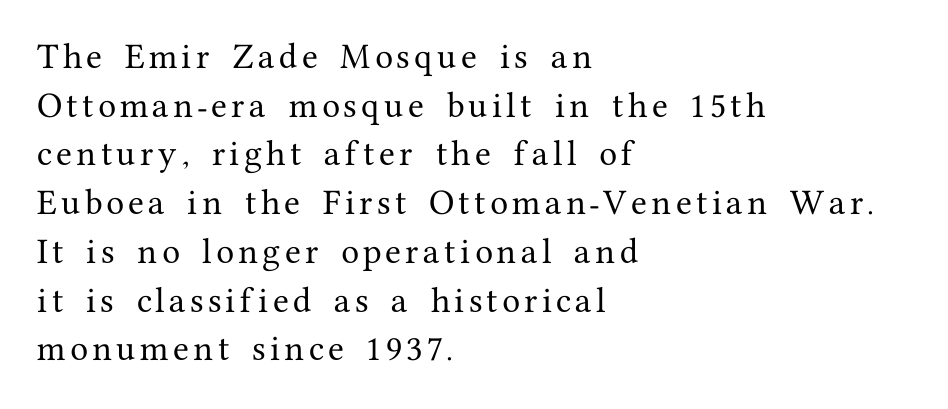
Observe the serifs anchoring each vertical stroke in this sample. Line beginnings align vertically; line endings do not. Quick note: interline space is typical. The area under the type is left untouched.
